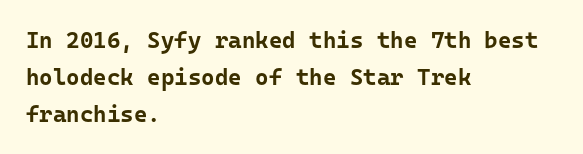
The image shows 23 px bold type, upright; set left-aligned, normal line spacing (1.6x), normal letter spacing, not underlined.
